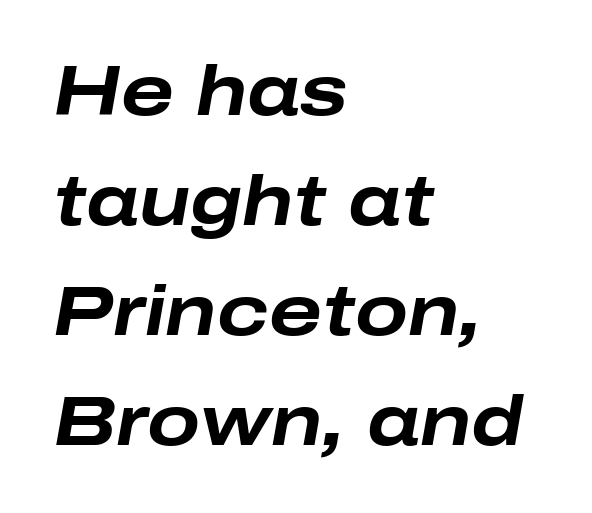
{"italic": "yes", "lean": "right", "slant_degrees": 10, "bold": "yes", "weight": "bold", "width": "wide", "stroke_contrast": "low", "x_height": "medium", "monospaced": "no", "underline": "no", "align": "left", "line_spacing": "normal", "line_spacing_ratio": 1.57, "letter_spacing": "normal", "letter_spacing_em": 0.0, "glyph_px": 70}
